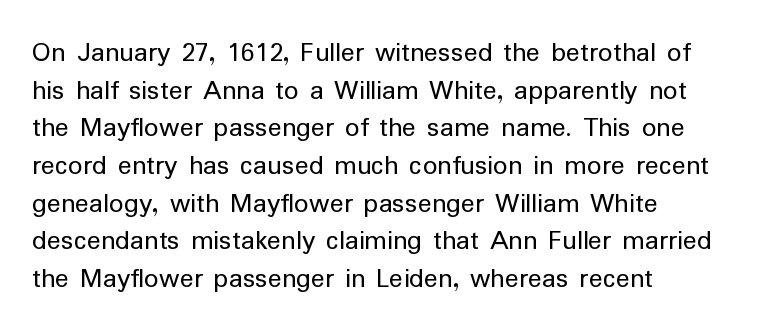
The image shows 29 px regular-weight sans-serif type, upright; set left-aligned, normal line spacing (1.3x), normal letter spacing, not underlined; low stroke contrast and a medium x-height.
